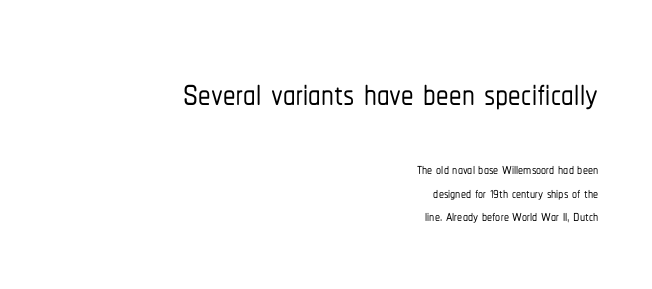
The image shows 50 px condensed sans-serif type, upright; set right-aligned, line spacing 1.18x, normal letter spacing, not underlined; the first (top) block is 2.5x larger; low stroke contrast and a medium x-height.
